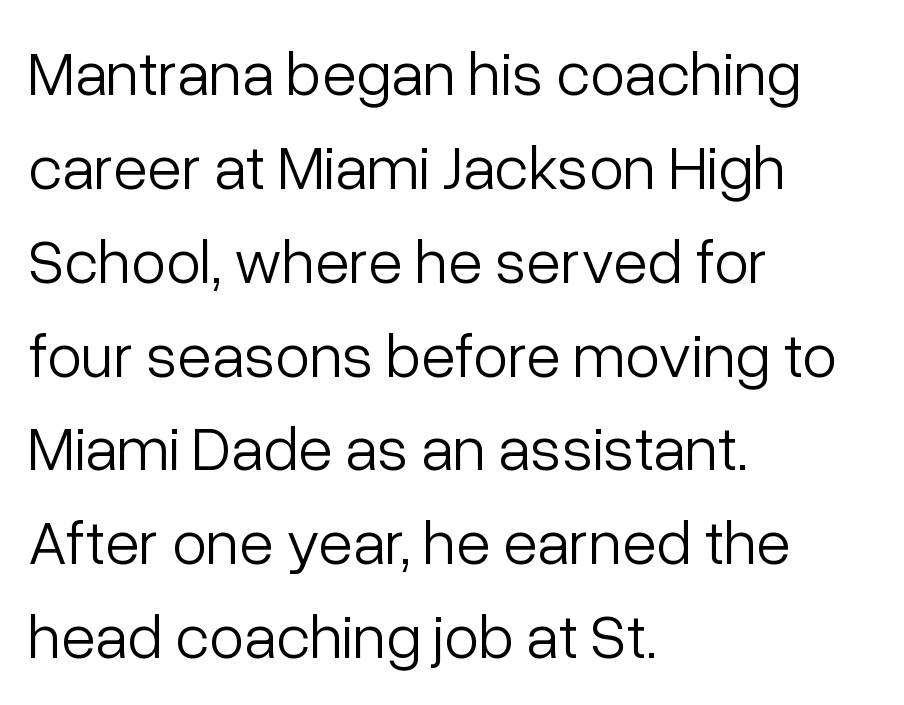
{"serif": "no", "italic": "no", "bold": "no", "weight": "light", "width": "normal", "stroke_contrast": "low", "x_height": "medium", "monospaced": "no", "underline": "no", "align": "left", "line_spacing": "normal", "line_spacing_ratio": 1.49, "letter_spacing": "normal", "letter_spacing_em": 0.0, "glyph_px": 63}
